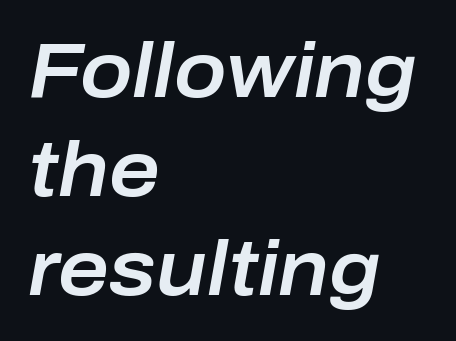
The ragged edge is on the right, which tells us the setting is flush left. Regarding leading, the lines here are spaced in the standard way. Quick note: underline off. The specimen reads as italic at a glance. Short note: letters normally spaced.
